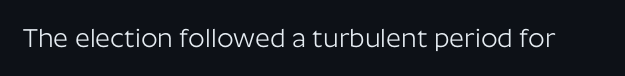
The image shows 26 px text type, upright; set normal letter spacing, not underlined.
